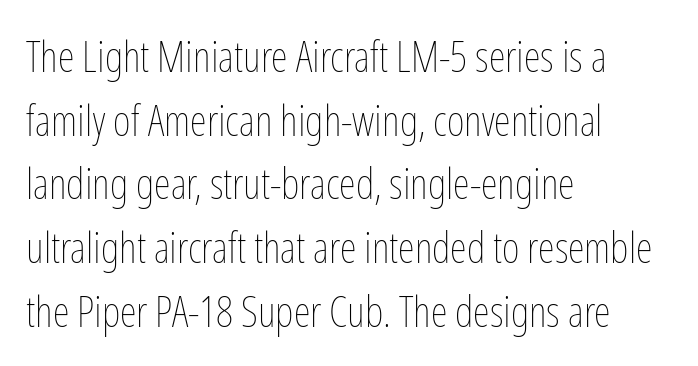
{"italic": "no", "bold": "no", "weight": "thin", "width": "condensed", "stroke_contrast": "low", "x_height": "medium", "monospaced": "no", "underline": "no", "align": "left", "line_spacing": "normal", "line_spacing_ratio": 1.48, "letter_spacing": "normal", "letter_spacing_em": 0.0, "glyph_px": 43}
